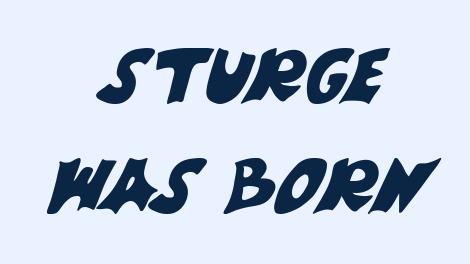
{"serif": "no", "width": "normal", "stroke_contrast": "medium", "x_height": "large", "monospaced": "no", "underline": "no", "align": "center", "line_spacing": "normal", "line_spacing_ratio": 1.48, "letter_spacing": "normal", "letter_spacing_em": 0.0, "glyph_px": 74}
